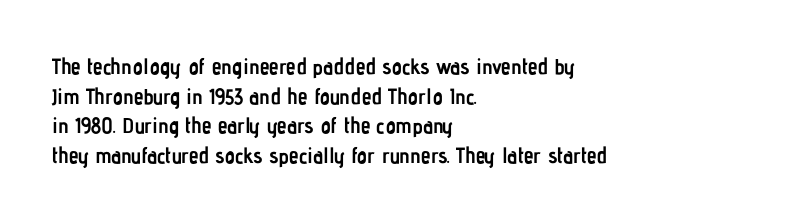
The image shows 22 px bold type, upright; set left-aligned, normal line spacing (1.35x), normal letter spacing, not underlined.
